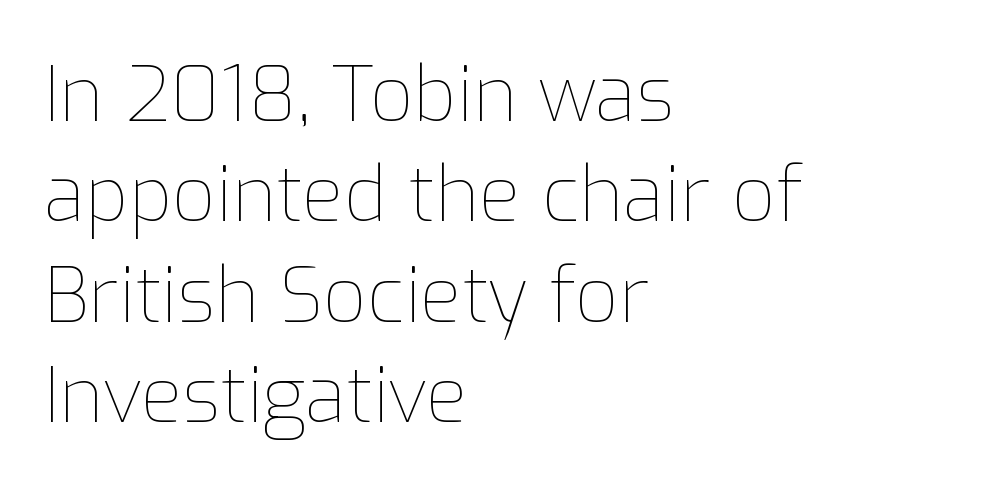
Q: Is the text bold? A: No.
Q: Is the text italic (slanted)? A: No, it is upright.
Q: Is the text underlined? A: No.
Q: How is the paragraph aligned? A: Left-aligned.
Q: Is the spacing between letters normal or unusually wide? A: Normal.
Q: Is the spacing between lines tight, normal or loose? A: Normal.
Q: Width (condensed, normal, or wide)? A: Normal.
Q: Stroke contrast? A: Low.
Q: x-height? A: Medium.
Q: Monospaced? A: No.
